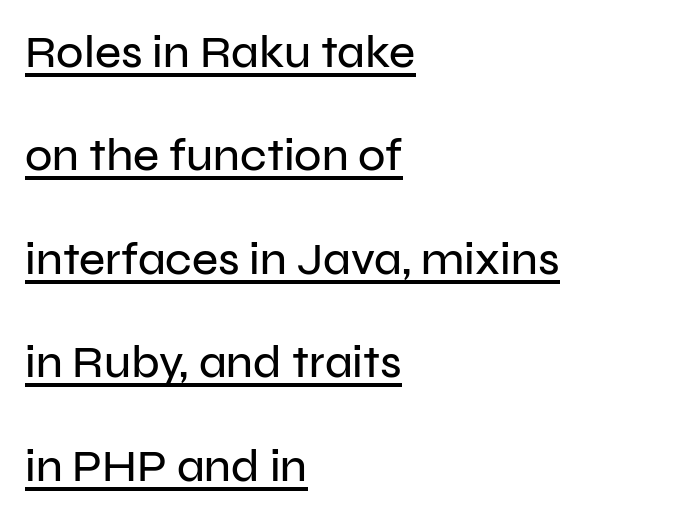
The image shows 45 px sans-serif type, upright; set left-aligned, loose line spacing (2.3x), normal letter spacing, underlined; low stroke contrast and a medium x-height.
